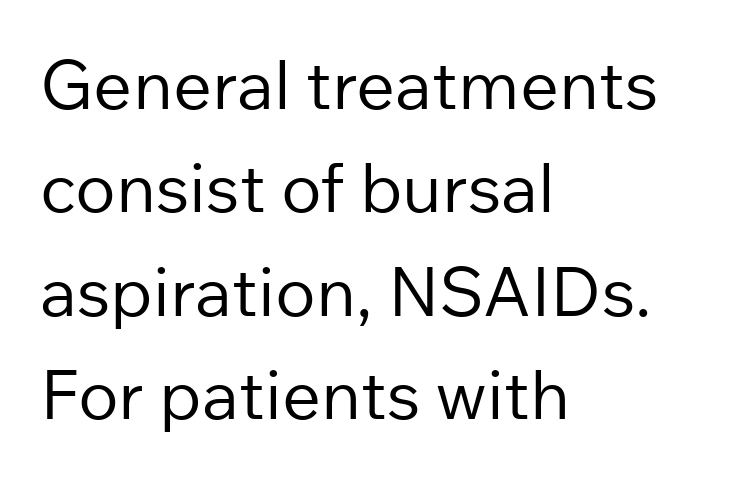
The image shows 68 px regular-weight sans-serif type, upright; set left-aligned, normal line spacing (1.52x), normal letter spacing, not underlined; low stroke contrast and a medium x-height.
